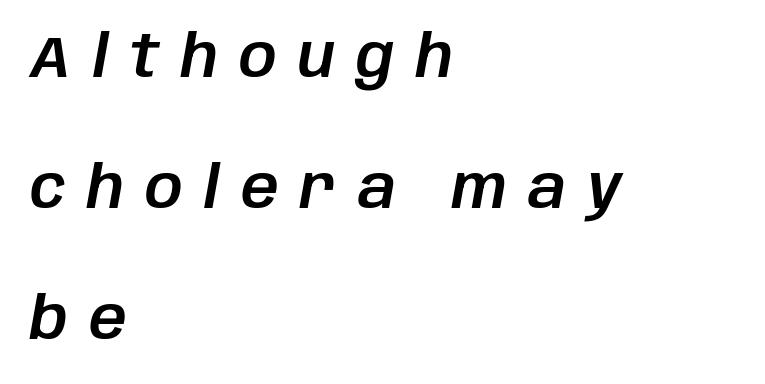
Q: Is the text italic (slanted)? A: Yes, it leans right by about 10 degrees.
Q: Is the text underlined? A: No.
Q: How is the paragraph aligned? A: Left-aligned.
Q: Is the spacing between letters normal or unusually wide? A: Unusually wide.
Q: Is the spacing between lines tight, normal or loose? A: Loose.
Q: Width (condensed, normal, or wide)? A: Normal.
Q: Stroke contrast? A: Low.
Q: x-height? A: Large.
Q: Monospaced? A: No.
